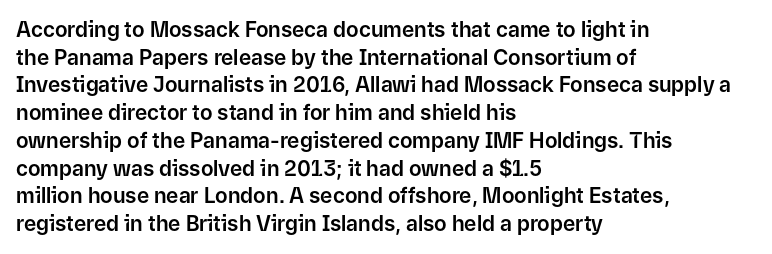
{"italic": "no", "underline": "no", "align": "left", "line_spacing": "normal", "line_spacing_ratio": 1.32, "letter_spacing": "normal", "letter_spacing_em": 0.0, "glyph_px": 21}
